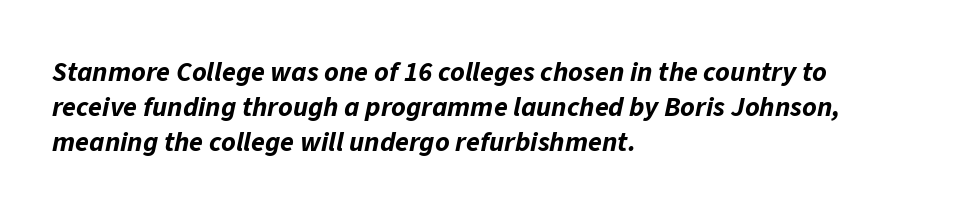
{"italic": "yes", "lean": "right", "slant_degrees": 11, "bold": "yes", "weight": "bold", "width": "normal", "stroke_contrast": "low", "x_height": "medium", "monospaced": "no", "underline": "no", "align": "left", "line_spacing": "normal", "line_spacing_ratio": 1.25, "letter_spacing": "normal", "letter_spacing_em": 0.0, "glyph_px": 28}
